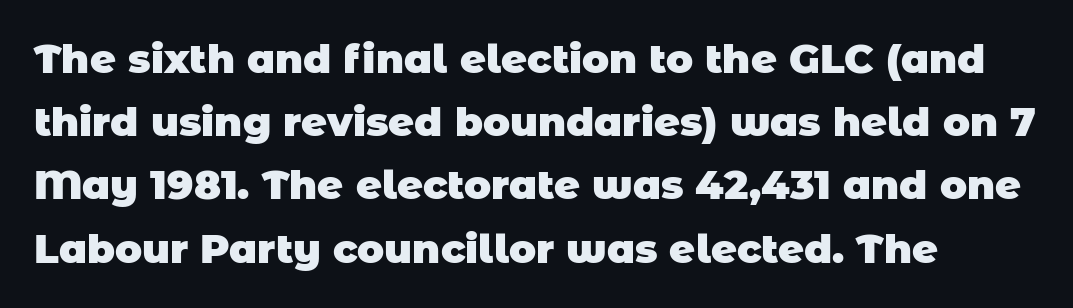
Q: Is the text bold? A: Yes.
Q: Is the typeface a serif or a sans-serif typeface? A: Sans-serif.
Q: Is the text underlined? A: No.
Q: How is the paragraph aligned? A: Left-aligned.
Q: Is the spacing between letters normal or unusually wide? A: Normal.
Q: Is the spacing between lines tight, normal or loose? A: Normal.
Q: Width (condensed, normal, or wide)? A: Normal.
Q: Stroke contrast? A: Low.
Q: x-height? A: Large.
Q: Monospaced? A: No.
